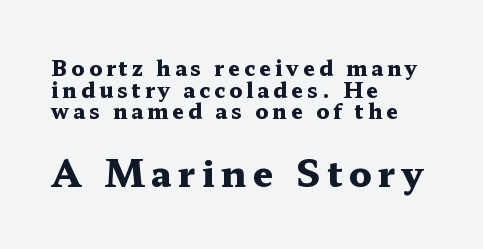
{"serif": "yes", "italic": "no", "bold": "yes", "weight": "heavy", "width": "wide", "stroke_contrast": "medium", "x_height": "medium", "monospaced": "no", "underline": "no", "align": "left", "line_spacing": "tight", "line_spacing_ratio": 1.03, "larger_block": "second", "size_ratio": 1.71, "glyph_px": 36}
